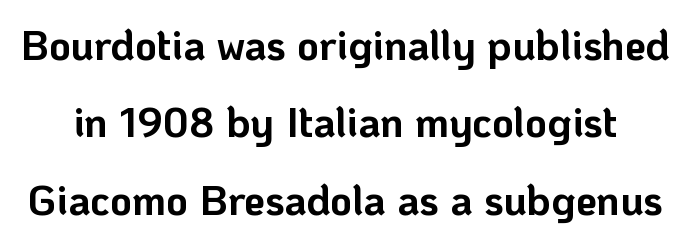
The image shows 42 px bold sans-serif type, upright; set line spacing 1.84x, normal letter spacing, not underlined; low stroke contrast and a medium x-height.
